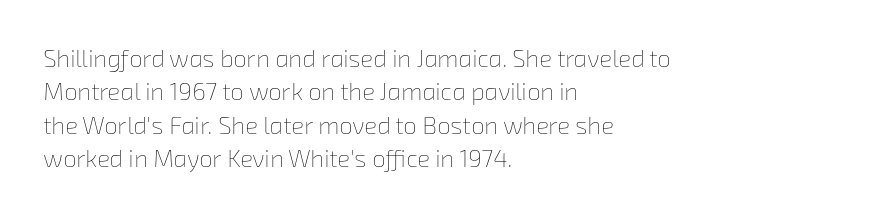
The image shows 24 px text type; set left-aligned, normal line spacing (1.39x), normal letter spacing, not underlined.
